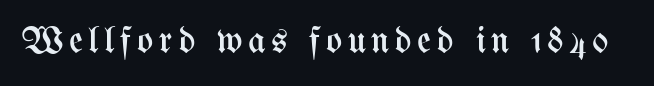
Honestly, there is no underline to notice here at all. Proportional: the letters do not fall into vertical columns. The specimen reads as upright at a glance. Is the type heavy? It reads as light-to-regular instead.
